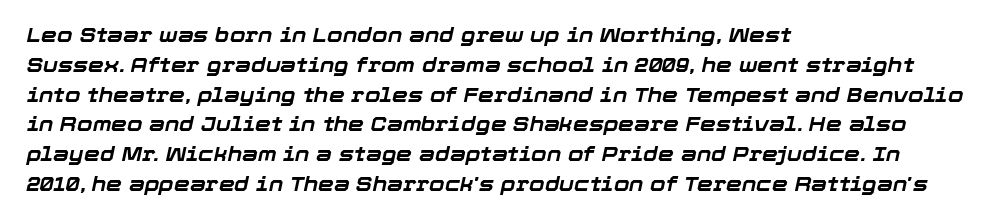
Words appear dense and cohesive because spacing is normal. Anything drawn beneath the words? Only blank space. Regular leading. Students, this is bold: see how much ink each stroke carries.
